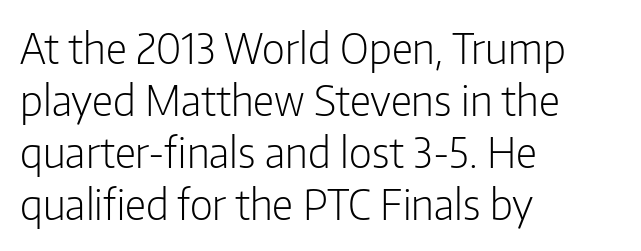
{"serif": "no", "italic": "no", "bold": "no", "weight": "light", "width": "condensed", "stroke_contrast": "low", "x_height": "medium", "monospaced": "no", "underline": "no", "align": "left", "line_spacing_ratio": 1.24, "letter_spacing": "normal", "letter_spacing_em": 0.0, "glyph_px": 42}
